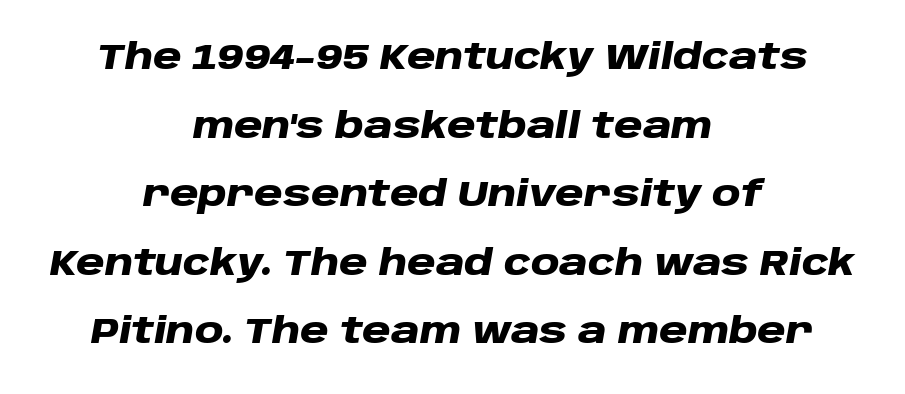
The block of text is sparse from top to bottom, with ample space between rows. A dark, heavy texture on the line: the type is bold. The words here are not underlined. A typesetter would call this zero additional tracking.
